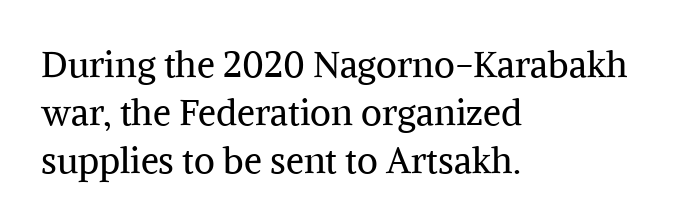
{"serif": "yes", "italic": "no", "bold": "no", "weight": "regular", "width": "normal", "stroke_contrast": "medium", "x_height": "medium", "monospaced": "no", "underline": "no", "align": "left", "line_spacing": "normal", "line_spacing_ratio": 1.33, "letter_spacing": "normal", "letter_spacing_em": 0.0, "glyph_px": 36}
